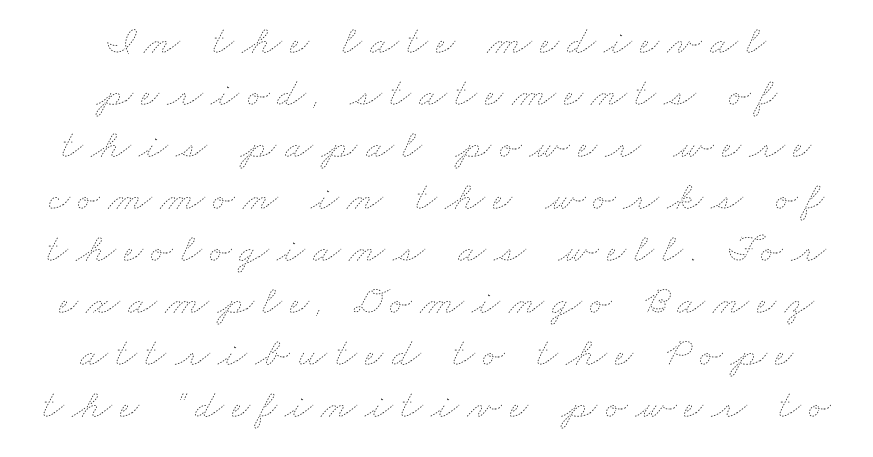
Q: Is the text bold? A: No.
Q: Is the text underlined? A: No.
Q: How is the paragraph aligned? A: Centered.
Q: Is the spacing between letters normal or unusually wide? A: Unusually wide.
Q: Is the spacing between lines tight, normal or loose? A: Normal.
Q: Width (condensed, normal, or wide)? A: Wide.
Q: Stroke contrast? A: Low.
Q: x-height? A: Small.
Q: Monospaced? A: No.
